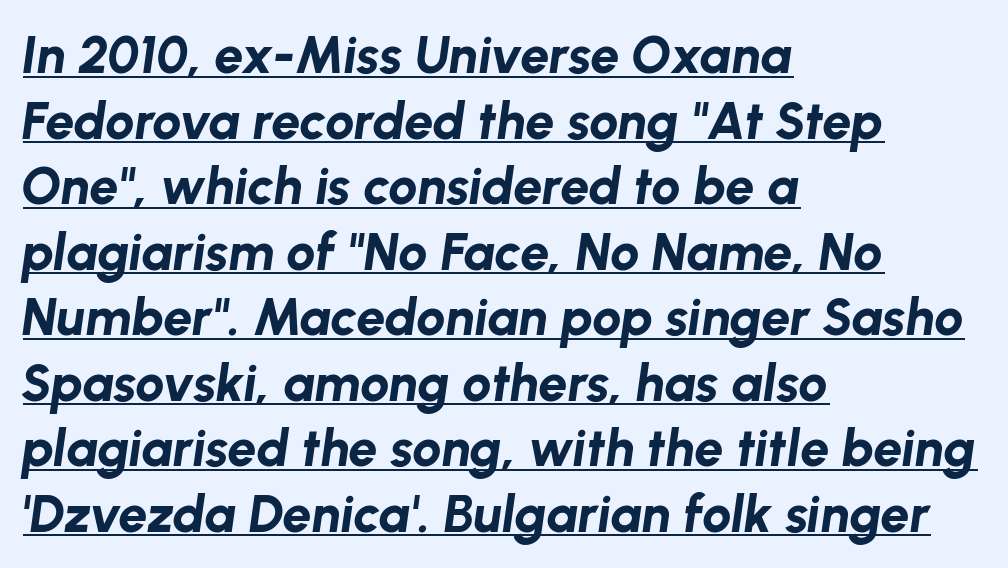
The image shows 52 px bold type, italic (leaning right); set left-aligned, normal line spacing (1.26x), normal letter spacing, underlined; low stroke contrast and a medium x-height.
